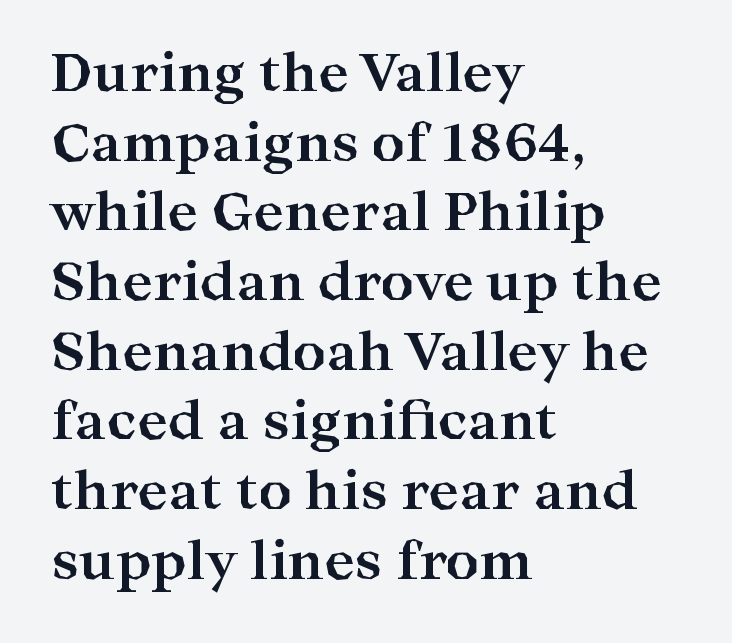
Q: Is the text bold? A: Yes.
Q: Is the text italic (slanted)? A: No, it is upright.
Q: Is the typeface a serif or a sans-serif typeface? A: Serif.
Q: Is the text underlined? A: No.
Q: How is the paragraph aligned? A: Left-aligned.
Q: Is the spacing between letters normal or unusually wide? A: Normal.
Q: Is the spacing between lines tight, normal or loose? A: Normal.
Q: Width (condensed, normal, or wide)? A: Wide.
Q: Stroke contrast? A: High.
Q: x-height? A: Medium.
Q: Monospaced? A: No.
